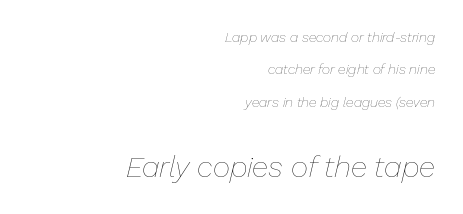
The image shows 30 px thin type, italic (leaning right); set right-aligned, loose line spacing (2.31x), normal letter spacing, not underlined; the second (bottom) block is 2.14x larger; low stroke contrast and a medium x-height.
